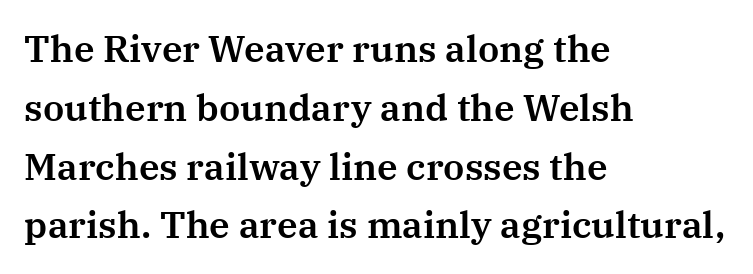
{"serif": "yes", "italic": "no", "width": "normal", "stroke_contrast": "medium", "x_height": "medium", "monospaced": "no", "underline": "no", "align": "left", "line_spacing": "normal", "line_spacing_ratio": 1.59, "letter_spacing": "normal", "letter_spacing_em": 0.0, "glyph_px": 37}
